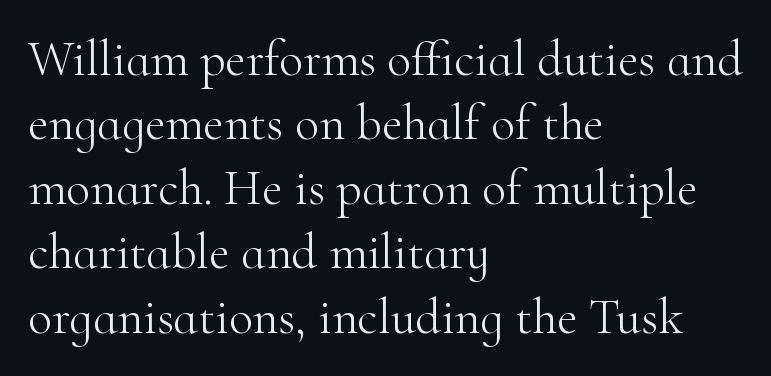
{"serif": "yes", "italic": "no", "bold": "no", "weight": "light", "width": "normal", "stroke_contrast": "high", "x_height": "small", "monospaced": "no", "underline": "no", "align": "left", "line_spacing": "normal", "line_spacing_ratio": 1.29, "letter_spacing": "normal", "letter_spacing_em": 0.0, "glyph_px": 50}
